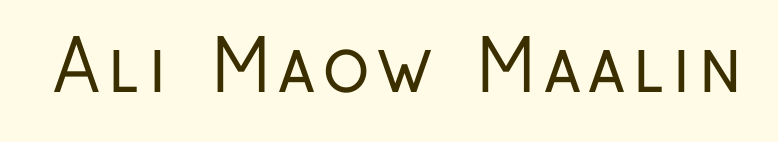
{"serif": "no", "italic": "no", "bold": "no", "weight": "regular", "width": "condensed", "stroke_contrast": "low", "x_height": "medium", "monospaced": "no", "underline": "no", "glyph_px": 70}
